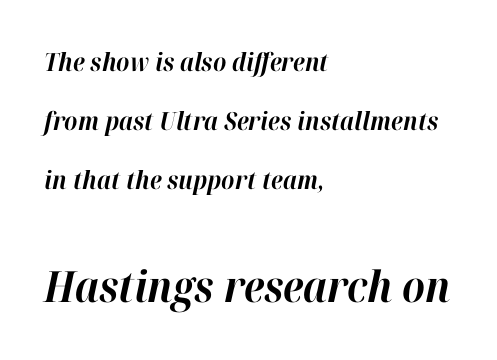
{"italic": "yes", "lean": "right", "slant_degrees": 12, "bold": "yes", "weight": "bold", "width": "normal", "stroke_contrast": "high", "x_height": "medium", "monospaced": "no", "underline": "no", "align": "left", "line_spacing": "loose", "line_spacing_ratio": 2.37, "letter_spacing": "normal", "letter_spacing_em": 0.0, "larger_block": "second", "size_ratio": 1.72, "glyph_px": 43}
